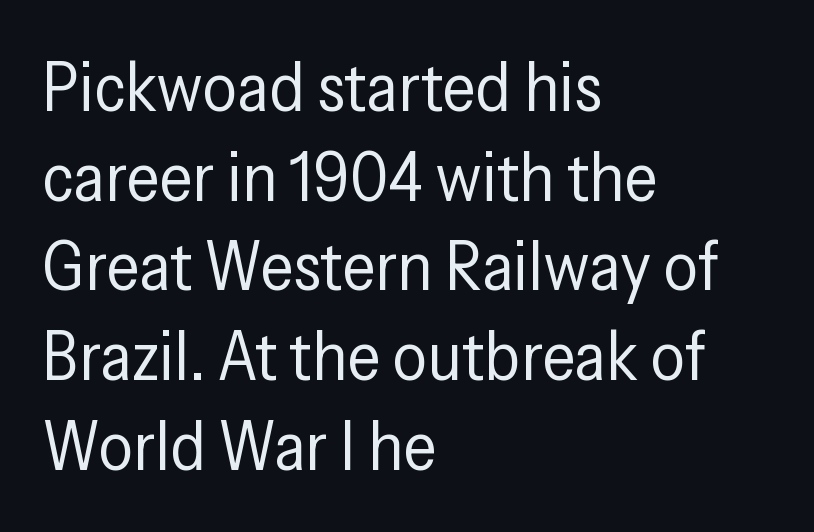
{"serif": "no", "italic": "no", "bold": "no", "weight": "regular", "width": "condensed", "stroke_contrast": "low", "x_height": "medium", "monospaced": "no", "underline": "no", "align": "left", "line_spacing": "normal", "line_spacing_ratio": 1.3, "letter_spacing": "normal", "letter_spacing_em": 0.0, "glyph_px": 69}
